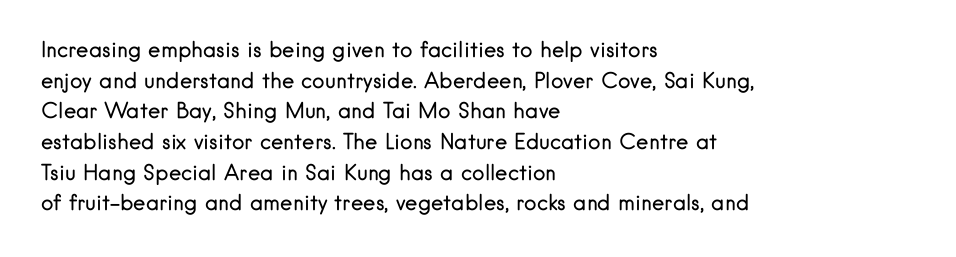
{"italic": "no", "bold": "no", "underline": "no", "align": "left", "line_spacing": "normal", "line_spacing_ratio": 1.46, "letter_spacing": "normal", "letter_spacing_em": 0.0, "glyph_px": 21}
